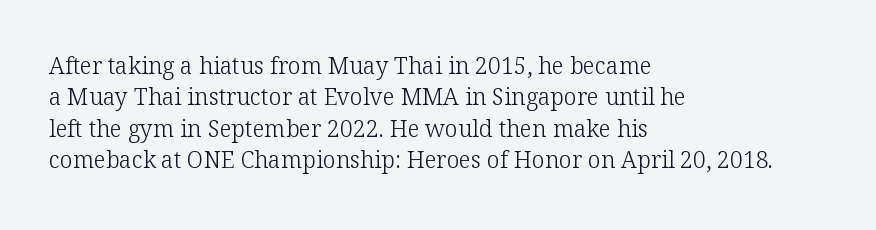
Q: Is the text bold? A: No.
Q: Is the text italic (slanted)? A: No, it is upright.
Q: Is the text underlined? A: No.
Q: How is the paragraph aligned? A: Left-aligned.
Q: Is the spacing between letters normal or unusually wide? A: Normal.
Q: Is the spacing between lines tight, normal or loose? A: Normal.
